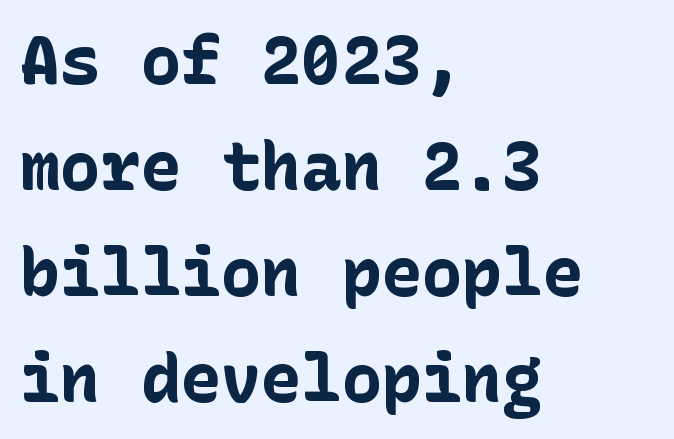
This is the regular roman posture of the typeface. This block has exactly the height ordinary leading produces. Spacing between characters is what you'd get straight out of the box. Grotesque or geometric, the face here clearly has no serifs.
